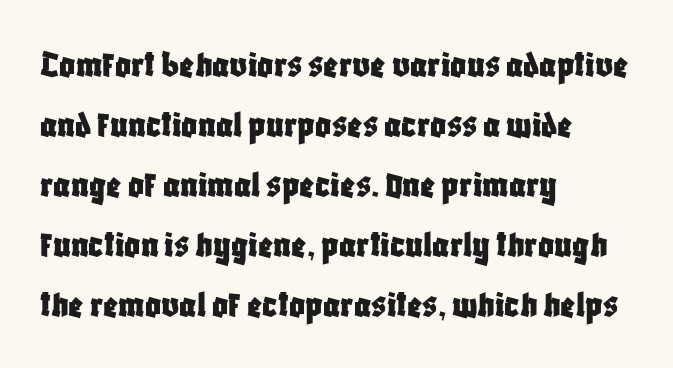
{"serif": "no", "italic": "no", "width": "condensed", "stroke_contrast": "low", "x_height": "large", "monospaced": "no", "underline": "no", "align": "left", "line_spacing": "normal", "line_spacing_ratio": 1.54, "letter_spacing": "normal", "letter_spacing_em": 0.0, "glyph_px": 39}
